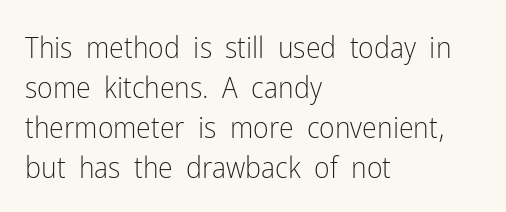
Q: Is the text bold? A: No.
Q: Is the text italic (slanted)? A: No, it is upright.
Q: Is the typeface a serif or a sans-serif typeface? A: Sans-serif.
Q: Is the text underlined? A: No.
Q: How is the paragraph aligned? A: Left-aligned.
Q: Is the spacing between letters normal or unusually wide? A: Normal.
Q: Is the spacing between lines tight, normal or loose? A: Normal.
Q: Width (condensed, normal, or wide)? A: Condensed.
Q: Stroke contrast? A: Low.
Q: x-height? A: Medium.
Q: Monospaced? A: No.
